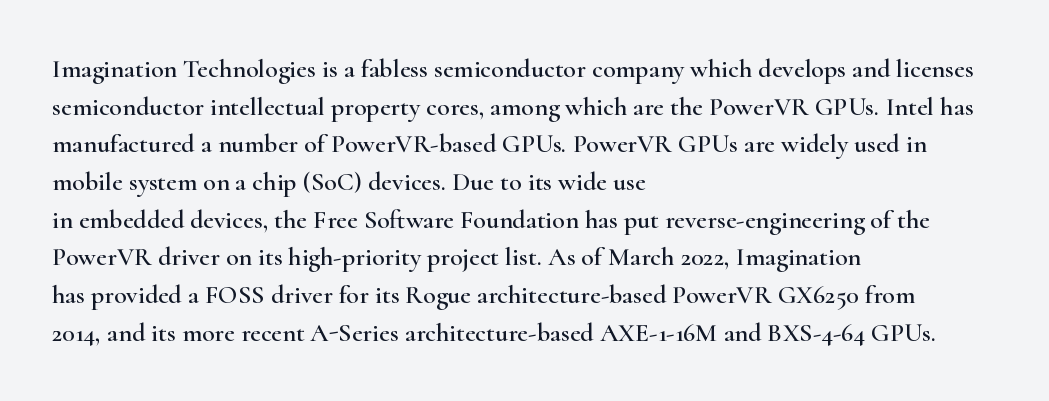
{"italic": "no", "underline": "no", "align": "left", "line_spacing": "normal", "line_spacing_ratio": 1.45, "letter_spacing": "normal", "letter_spacing_em": 0.0, "glyph_px": 26}
